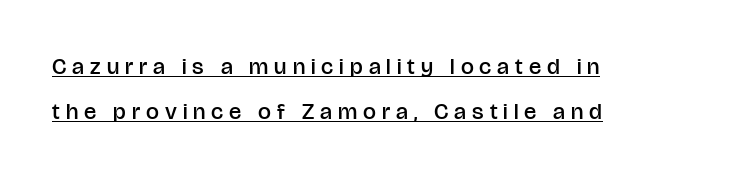
{"italic": "no", "bold": "semi", "underline": "yes", "align": "left", "line_spacing": "loose", "line_spacing_ratio": 1.95, "letter_spacing": "wide", "letter_spacing_em": 0.26, "glyph_px": 23}
